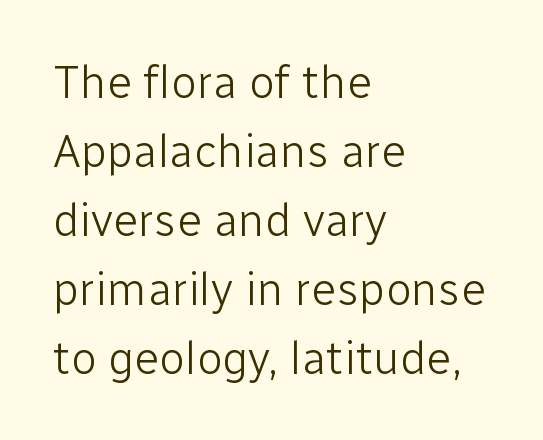
Weight: regular or lighter. Is this a fixed-width face? No — the glyphs have proportional, varying widths. A student would call this left alignment; a typographer would say flush left, rag right. The type sits square on the baseline with zero lean.
